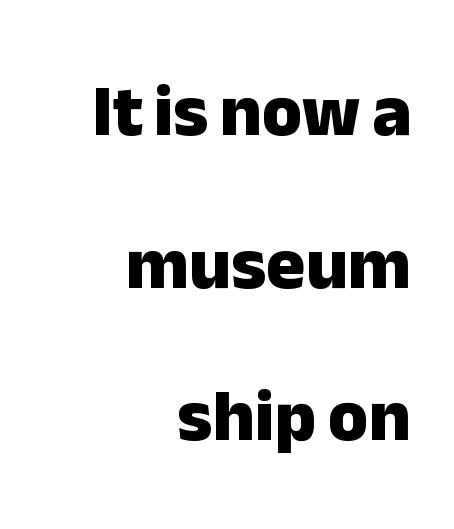
What kind of face is this? One without serifs — a sans. The baseline area is clear. The letters advance in unequal steps, a hallmark of proportional type. What's the leading like? Stretched, with rows far apart. The specimen reads as upright at a glance. Strong, thick strokes mark this as bold type.
